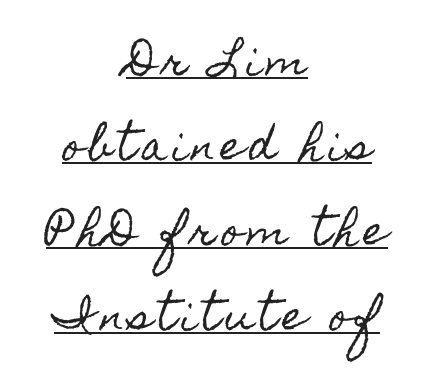
The image shows 39 px condensed type; set centered, loose line spacing (2.18x), underlined; a small x-height.
